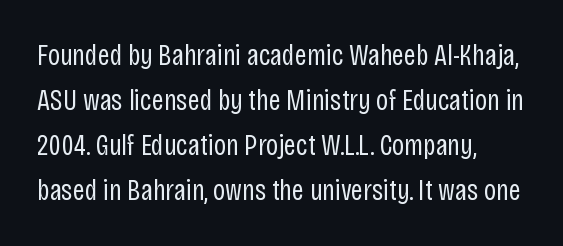
Q: Is the text bold? A: No.
Q: Is the text italic (slanted)? A: No, it is upright.
Q: Is the typeface a serif or a sans-serif typeface? A: Sans-serif.
Q: Is the text underlined? A: No.
Q: How is the paragraph aligned? A: Left-aligned.
Q: Is the spacing between letters normal or unusually wide? A: Normal.
Q: Is the spacing between lines tight, normal or loose? A: Normal.
Q: Width (condensed, normal, or wide)? A: Condensed.
Q: Stroke contrast? A: Low.
Q: x-height? A: Large.
Q: Monospaced? A: No.
